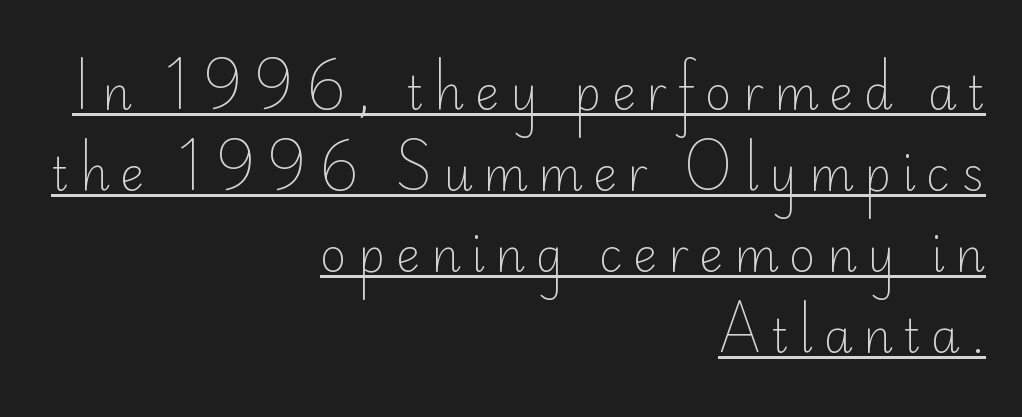
Q: Is the text bold? A: No.
Q: Is the text italic (slanted)? A: No, it is upright.
Q: Is the typeface a serif or a sans-serif typeface? A: Sans-serif.
Q: Is the text underlined? A: Yes.
Q: How is the paragraph aligned? A: Right-aligned.
Q: Is the spacing between letters normal or unusually wide? A: Unusually wide.
Q: Width (condensed, normal, or wide)? A: Normal.
Q: Stroke contrast? A: Low.
Q: x-height? A: Small.
Q: Monospaced? A: No.
